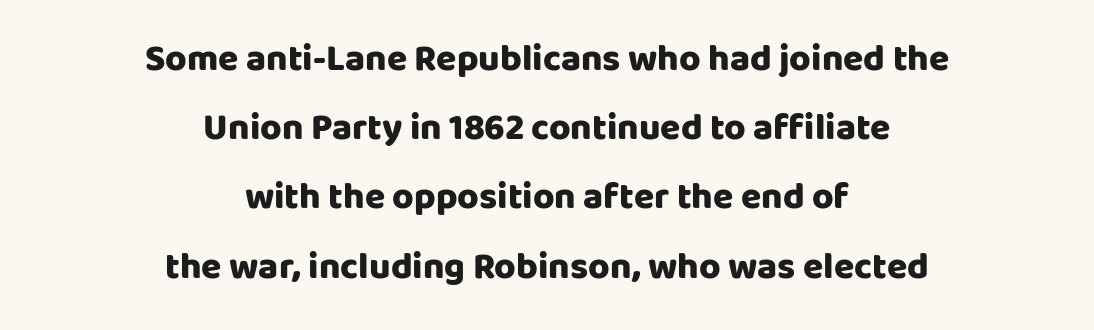
{"serif": "no", "italic": "no", "bold": "yes", "weight": "heavy", "width": "normal", "stroke_contrast": "low", "x_height": "large", "monospaced": "no", "underline": "no", "align": "center", "line_spacing_ratio": 1.87, "letter_spacing": "normal", "letter_spacing_em": 0.0, "glyph_px": 37}
